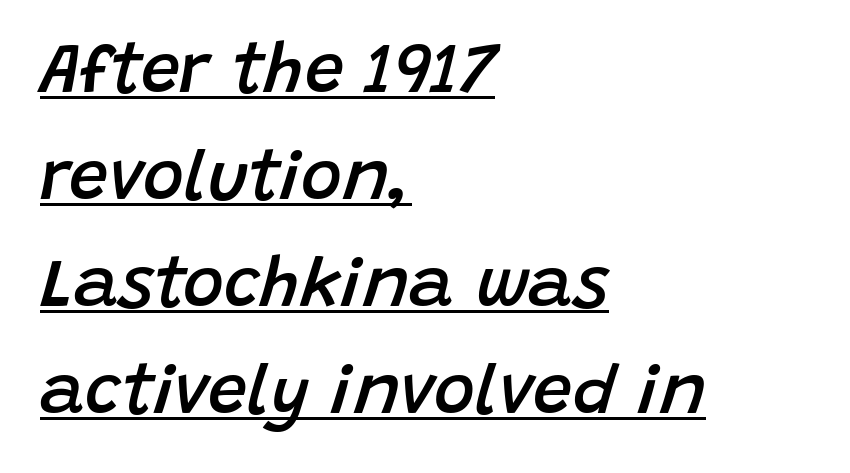
The image shows 70 px semibold type, italic (leaning right); set left-aligned, normal line spacing (1.53x), normal letter spacing, underlined; low stroke contrast and a large x-height.
